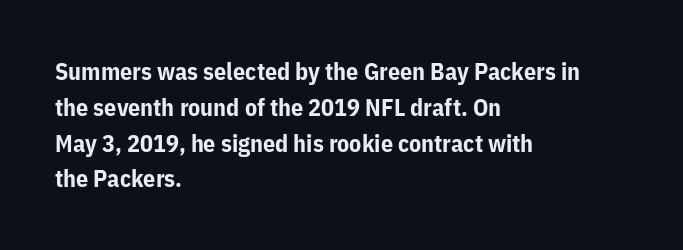
The image shows 24 px bold type, upright; set left-aligned, normal line spacing (1.49x), normal letter spacing, not underlined.
